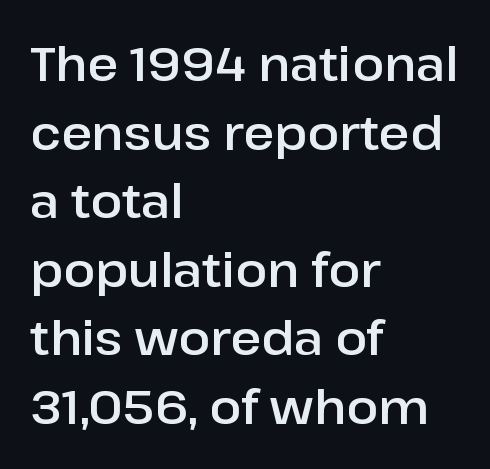
{"serif": "no", "italic": "no", "width": "normal", "stroke_contrast": "low", "x_height": "medium", "monospaced": "no", "underline": "no", "align": "left", "line_spacing": "normal", "line_spacing_ratio": 1.46, "letter_spacing": "normal", "letter_spacing_em": 0.0, "glyph_px": 47}
